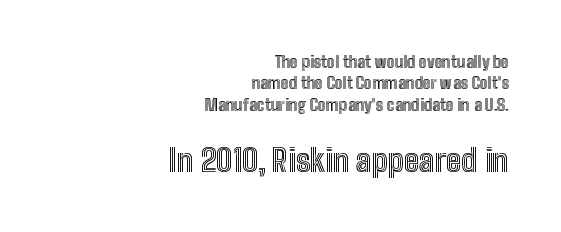
{"italic": "no", "width": "condensed", "x_height": "medium", "monospaced": "no", "underline": "no", "align": "right", "line_spacing": "normal", "line_spacing_ratio": 1.34, "letter_spacing": "normal", "letter_spacing_em": 0.0, "larger_block": "second", "size_ratio": 1.94, "glyph_px": 31}
